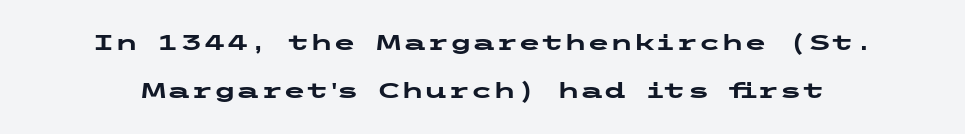
Q: Is the text bold? A: Yes.
Q: Is the text italic (slanted)? A: No, it is upright.
Q: Is the text underlined? A: No.
Q: Is the spacing between letters normal or unusually wide? A: Normal.
Q: Is the spacing between lines tight, normal or loose? A: Loose.
